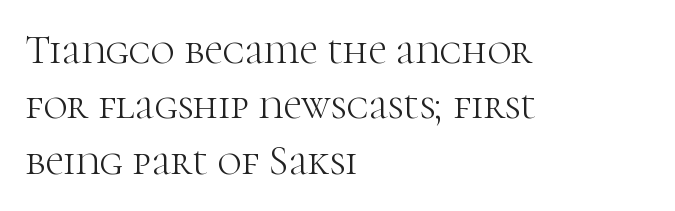
This sample has the flowing, uneven cadence of proportional lettering. Check under the words: just untouched page. Stem width sits at or under what a default text font uses. Regarding leading, the lines here are spaced in the standard way.
